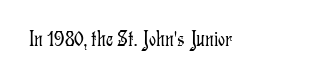
The image shows 22 px text type, upright; set normal letter spacing, not underlined.
